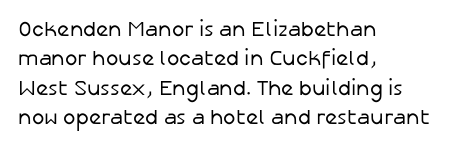
A clean baseline with only descenders dipping below it. If you drew a line through each stem, it would be perfectly vertical. Honestly, the row spacing looks completely unremarkable. Is this a heavy cut? Hardly; it is regular or lighter.
